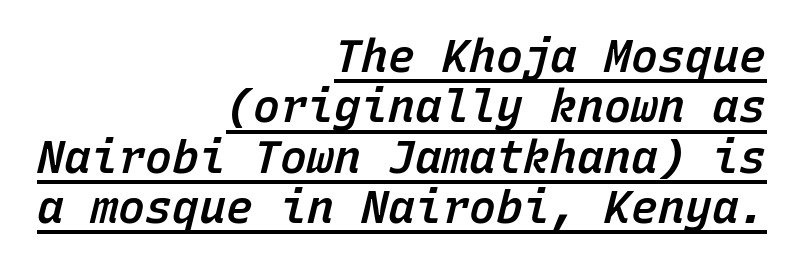
Every character sits at an angle, as italics do. Regarding leading, the lines here are crowded together. Is this a fixed-width face? Yes — each glyph sits in an identical cell. These lines carry some extra weight — a demibold, not a full bold. Does the copy run flush right? Yes — the right margin is perfectly even. You can see a thin bar hugging the bottom of the glyphs.
